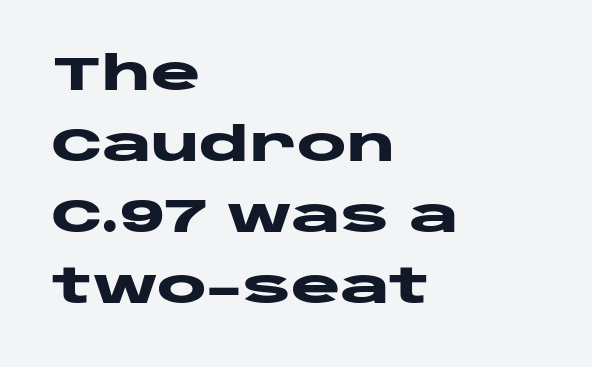
{"serif": "no", "italic": "no", "bold": "yes", "weight": "heavy", "width": "wide", "stroke_contrast": "low", "x_height": "large", "monospaced": "no", "underline": "no", "align": "left", "line_spacing": "normal", "line_spacing_ratio": 1.51, "letter_spacing": "normal", "letter_spacing_em": 0.0, "glyph_px": 47}
